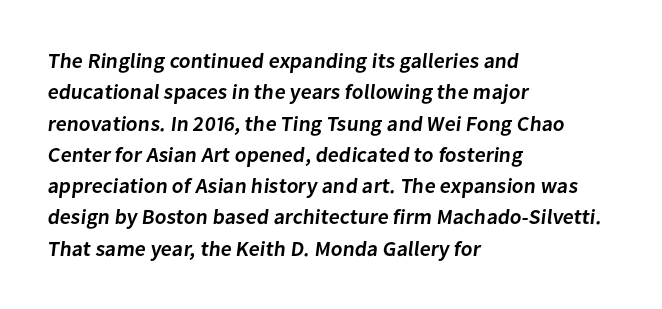
The image shows 21 px text type; set left-aligned, normal line spacing (1.49x), normal letter spacing, not underlined.
